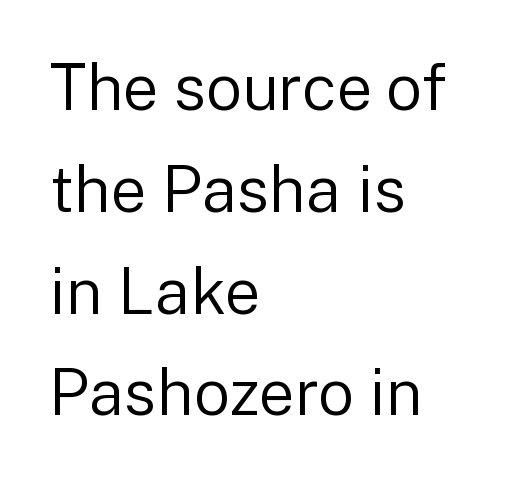
The image shows 64 px regular-weight sans-serif type, upright; set left-aligned, normal line spacing (1.59x), normal letter spacing, not underlined; low stroke contrast and a medium x-height.
